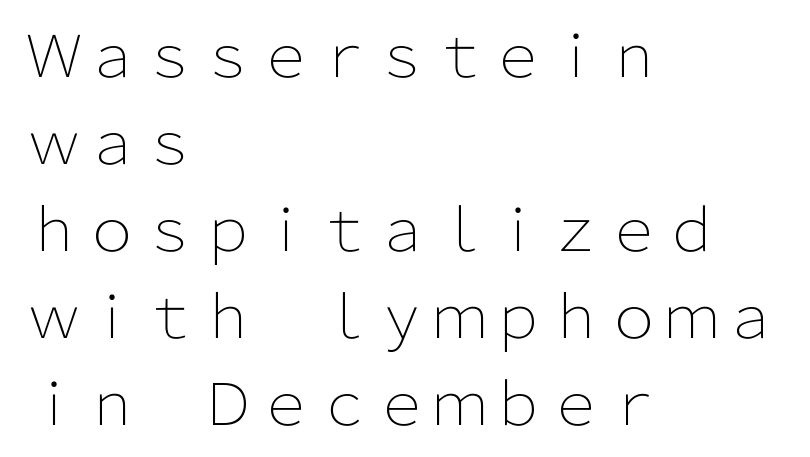
Q: Is the text bold? A: No.
Q: Is the text italic (slanted)? A: No, it is upright.
Q: Is the typeface a serif or a sans-serif typeface? A: Sans-serif.
Q: Is the text underlined? A: No.
Q: How is the paragraph aligned? A: Left-aligned.
Q: Is the spacing between letters normal or unusually wide? A: Normal.
Q: Is the spacing between lines tight, normal or loose? A: Normal.
Q: Width (condensed, normal, or wide)? A: Normal.
Q: Stroke contrast? A: Low.
Q: x-height? A: Medium.
Q: Monospaced? A: No.
